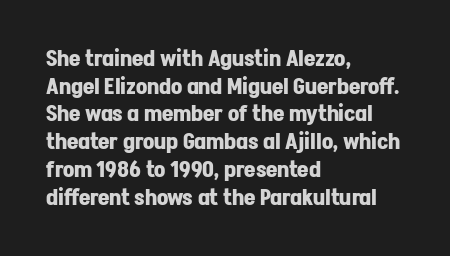
These words are printed bold, with thick strokes throughout. The string is rendered with underlining switched off. What's the leading like? Ordinary, nothing unusual. Tracking value appears to be zero — textbook default spacing. This rendering uses left alignment, leaving the right contour irregular. Every stem runs plumb, perpendicular to the baseline.
